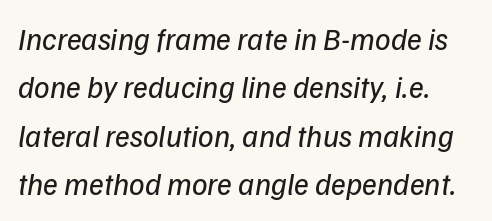
The image shows 31 px regular-weight sans-serif type; set normal line spacing (1.56x), normal letter spacing, not underlined; low stroke contrast and a medium x-height.
